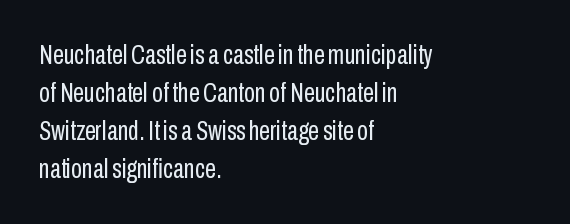
The image shows 28 px regular-weight, condensed sans-serif type, upright; set left-aligned, normal line spacing (1.36x), normal letter spacing, not underlined; low stroke contrast and a medium x-height.
